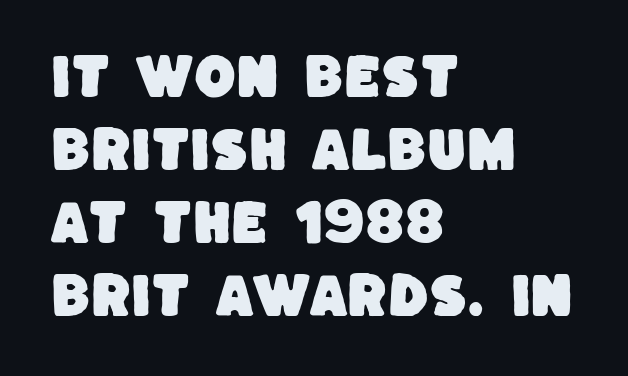
{"serif": "no", "width": "normal", "stroke_contrast": "low", "x_height": "large", "monospaced": "no", "underline": "no", "align": "left", "line_spacing": "normal", "line_spacing_ratio": 1.52, "letter_spacing": "normal", "letter_spacing_em": 0.0, "glyph_px": 48}
